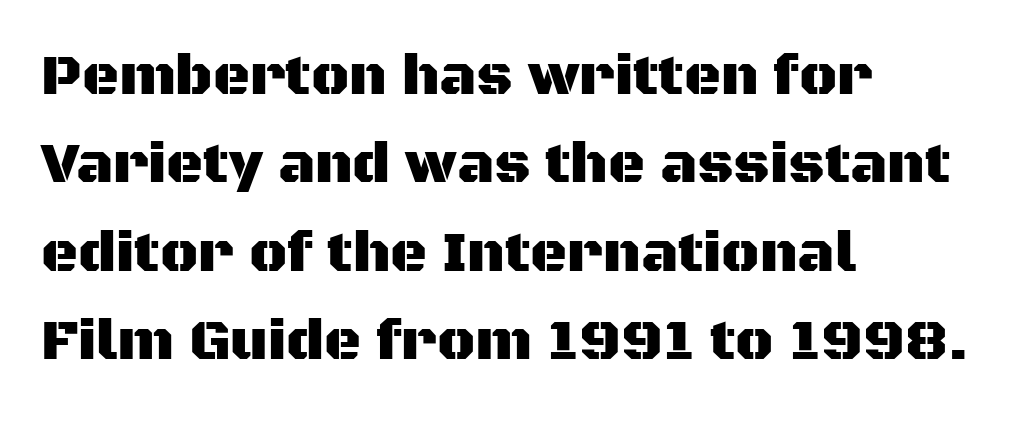
What's the leading like? Ordinary, nothing unusual. The specimen reads as upright at a glance. In CSS terms this would be text-align: left. The characters display no serif detailing; their extremities are plain. Has an underline been added? It has not.
